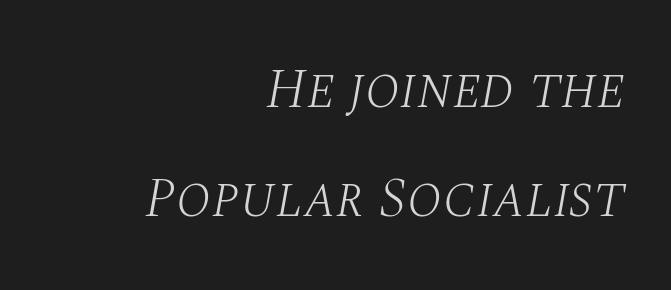
The image shows 57 px light serif type, italic (leaning right); set right-aligned, loose line spacing (1.92x), normal letter spacing, not underlined; medium stroke contrast and a large x-height.
